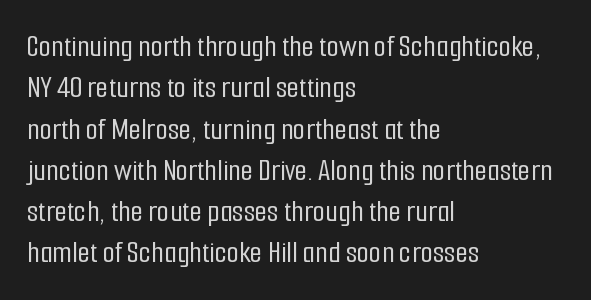
The image shows 32 px condensed sans-serif type, upright; set left-aligned, normal line spacing (1.29x), normal letter spacing, not underlined; low stroke contrast and a medium x-height.
